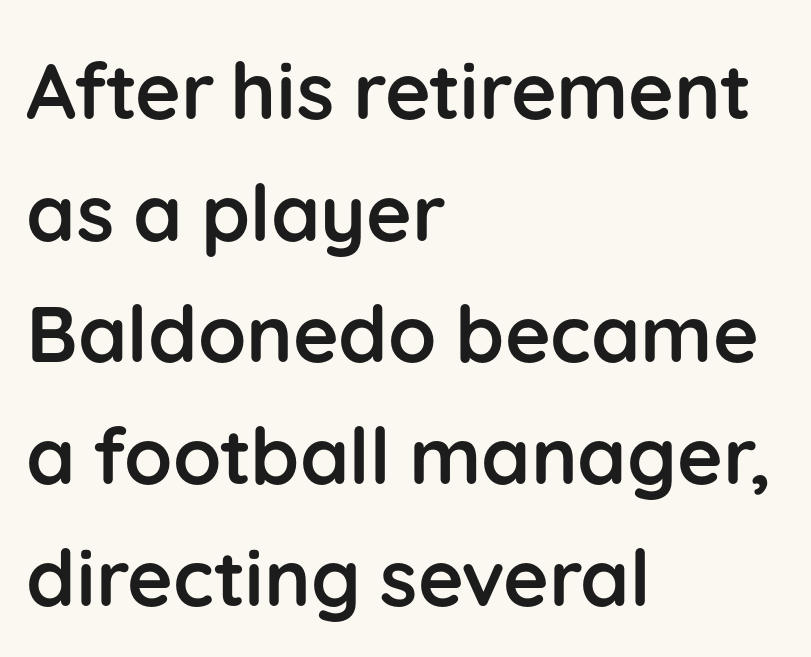
Q: Is the text bold? A: Yes.
Q: Is the text italic (slanted)? A: No, it is upright.
Q: Is the typeface a serif or a sans-serif typeface? A: Sans-serif.
Q: Is the text underlined? A: No.
Q: How is the paragraph aligned? A: Left-aligned.
Q: Is the spacing between letters normal or unusually wide? A: Normal.
Q: Is the spacing between lines tight, normal or loose? A: Normal.
Q: Width (condensed, normal, or wide)? A: Normal.
Q: Stroke contrast? A: Low.
Q: x-height? A: Medium.
Q: Monospaced? A: No.
